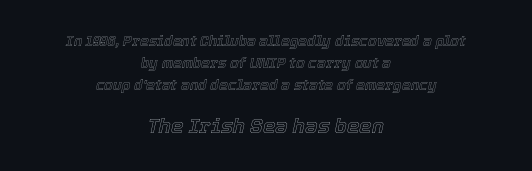
Yep, that's italic — everything's leaning. Line spacing here is normal. The strip under each line holds only bare page. Words appear dense and cohesive because spacing is normal. Line starts and ends both wander, symmetrically. The block sitting lower on the canvas is the one with enlarged characters.
